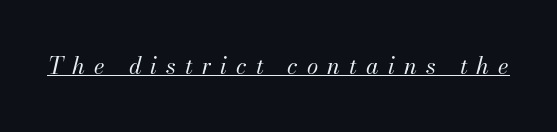
{"italic": "yes", "lean": "right", "slant_degrees": 13, "bold": "no", "underline": "yes", "letter_spacing": "wide", "letter_spacing_em": 0.4, "glyph_px": 23}
